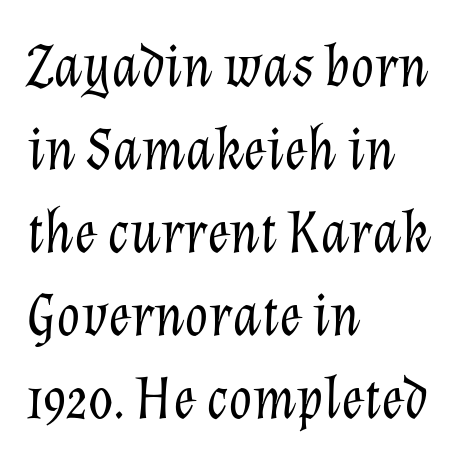
{"italic": "yes", "lean": "right", "slant_degrees": 12, "bold": "no", "weight": "light", "width": "normal", "stroke_contrast": "low", "x_height": "medium", "monospaced": "no", "underline": "no", "align": "left", "line_spacing": "normal", "line_spacing_ratio": 1.36, "letter_spacing": "normal", "letter_spacing_em": 0.0, "glyph_px": 61}
